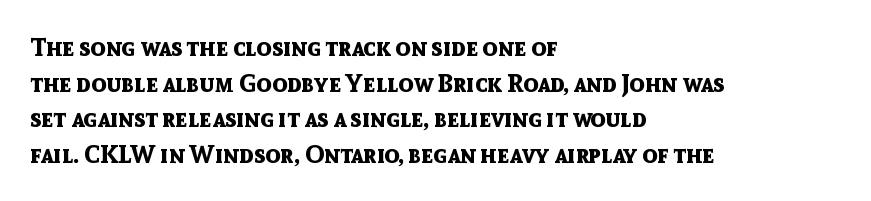
The image shows 25 px bold type, upright; set left-aligned, normal line spacing (1.43x), normal letter spacing, not underlined.
